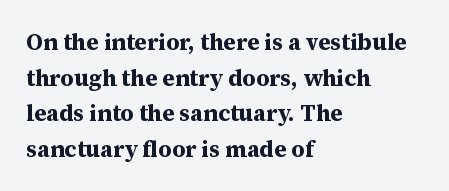
Is the block centered? No — it sits flush against the left margin. A full-strength bold gives these letters their thick strokes. The zone under the glyphs is completely vacant. This sample uses an upright cut, with every glyph sitting square on the baseline. The passage shown has conventional tracking throughout. The line-height multiplier appears to be the usual default.
